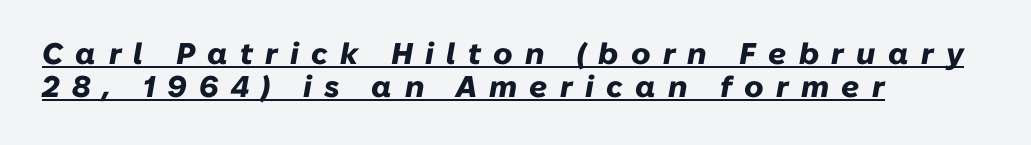
Alignment: flush left. The typesetter has applied underlining to the passage shown. Character widths vary here, with narrow letters taking less room than wide ones. Bold? Absolutely — the strokes are thick and heavy.
